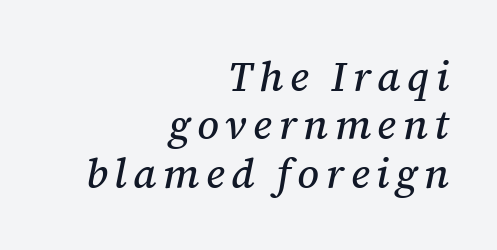
Q: Is the text italic (slanted)? A: Yes, it leans right by about 12 degrees.
Q: Is the typeface a serif or a sans-serif typeface? A: Serif.
Q: Is the text underlined? A: No.
Q: How is the paragraph aligned? A: Right-aligned.
Q: Width (condensed, normal, or wide)? A: Normal.
Q: Stroke contrast? A: Medium.
Q: x-height? A: Medium.
Q: Monospaced? A: No.
